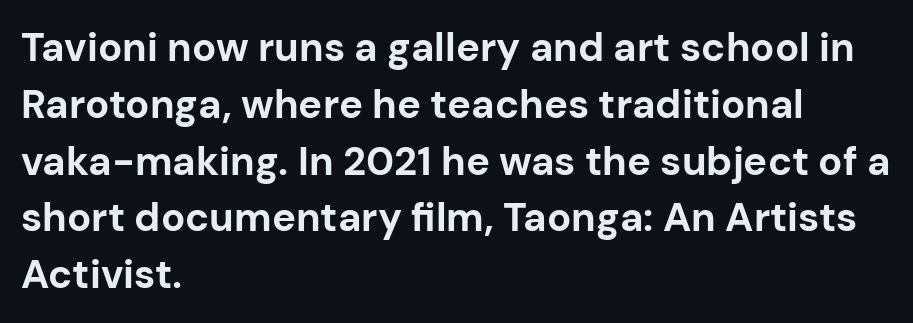
The image shows 40 px bold sans-serif type, upright; set left-aligned, normal line spacing (1.42x), normal letter spacing, not underlined; low stroke contrast and a medium x-height.
